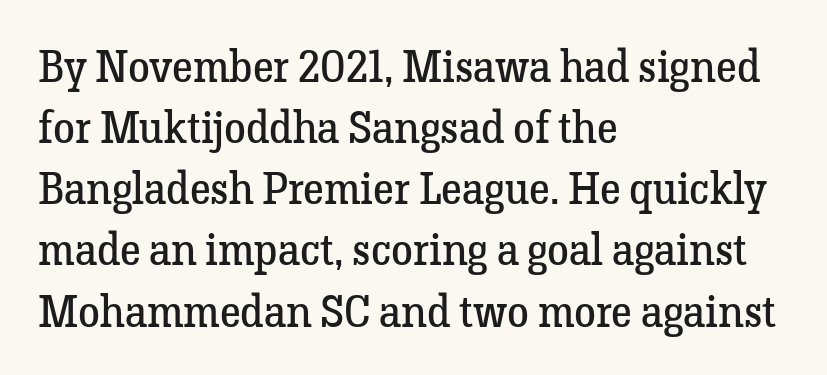
The image shows 44 px regular-weight serif type, upright; set left-aligned, normal line spacing (1.39x), normal letter spacing, not underlined; low stroke contrast and a medium x-height.
